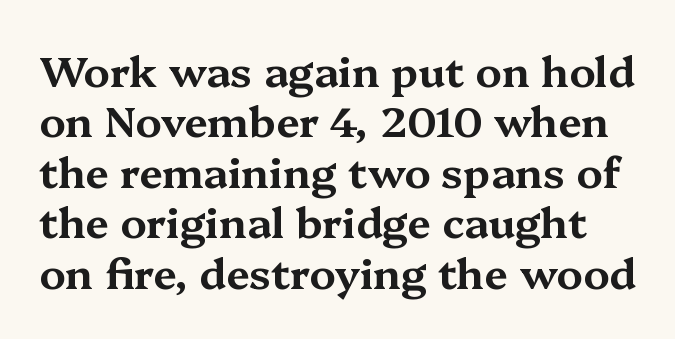
Decoration check: the copy has no underline. Honestly, the letter spacing is just normal — you wouldn't notice it. Think of a printed novel: that variable character pitch is what you see here. Italic? Not at all — the glyphs are vertical.
